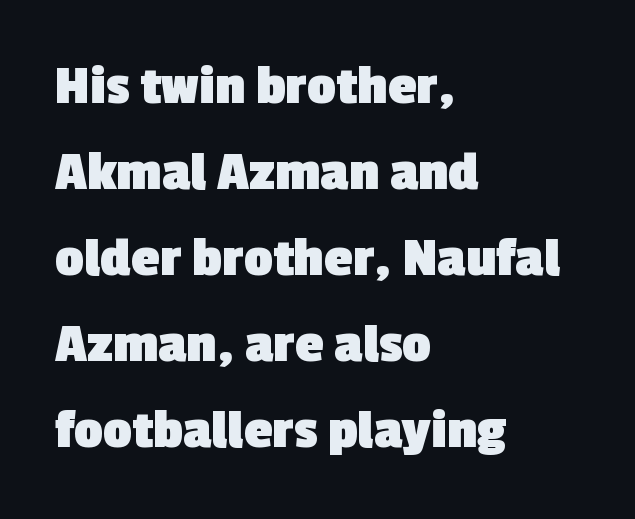
{"serif": "no", "bold": "yes", "weight": "heavy", "width": "normal", "x_height": "medium", "monospaced": "no", "underline": "no", "align": "left", "line_spacing": "normal", "line_spacing_ratio": 1.51, "letter_spacing": "normal", "letter_spacing_em": 0.0, "glyph_px": 57}
